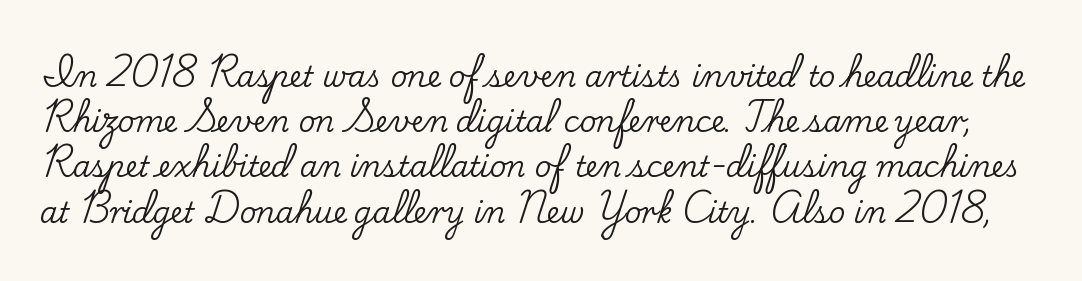
The image shows 29 px serif type; set normal line spacing (1.56x), normal letter spacing, not underlined; low stroke contrast and a small x-height.
